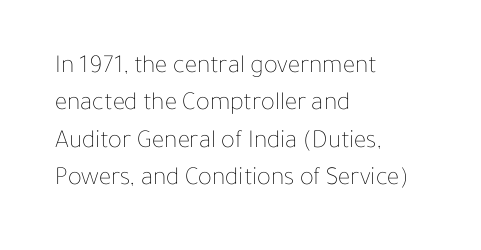
Is the letter spacing exaggerated? No — it looks like the ordinary default. This block has exactly the height ordinary leading produces. This is the regular roman posture of the typeface. Weight: not bold — regular or lighter.
